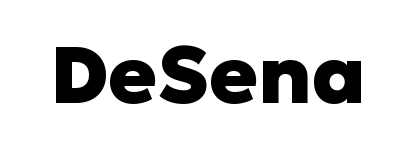
Q: Is the text bold? A: Yes.
Q: Is the text italic (slanted)? A: No, it is upright.
Q: Is the typeface a serif or a sans-serif typeface? A: Sans-serif.
Q: Is the text underlined? A: No.
Q: Is the spacing between letters normal or unusually wide? A: Normal.
Q: Width (condensed, normal, or wide)? A: Normal.
Q: Stroke contrast? A: Low.
Q: x-height? A: Medium.
Q: Monospaced? A: No.
